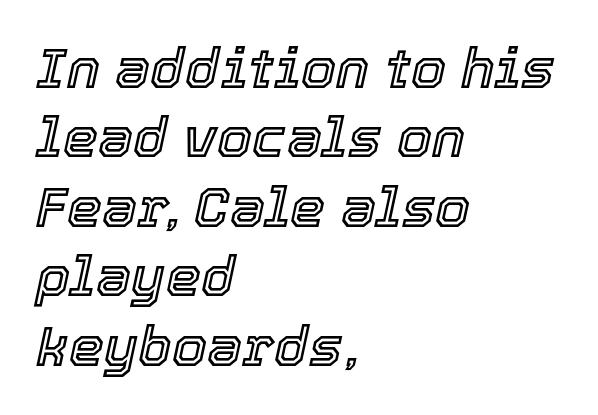
The letters advance in unequal steps, a hallmark of proportional type. Plain, unruled lines of type. The rendering applies a slant to the glyphs. Layout note: lines flush left. In terms of letterspacing, this is plain default setting.
